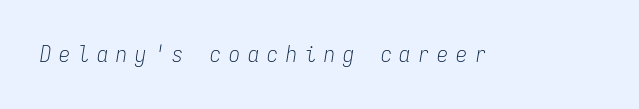
The image shows 22 px text type, italic (leaning right); set unusually wide letter spacing (+0.36 em), not underlined.
